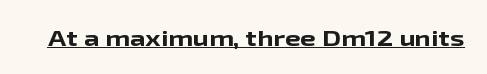
The image shows 22 px bold type, upright; set normal letter spacing, underlined.
